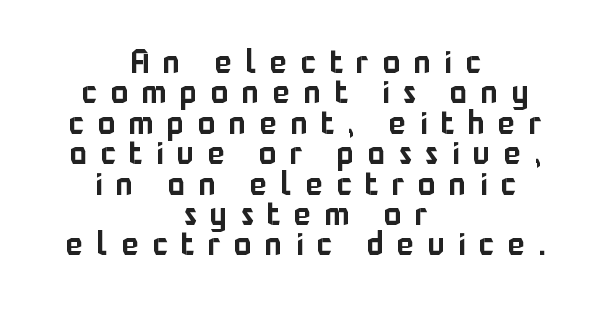
{"serif": "no", "italic": "no", "width": "normal", "stroke_contrast": "low", "x_height": "medium", "monospaced": "no", "underline": "no", "align": "center", "line_spacing": "tight", "line_spacing_ratio": 0.95, "letter_spacing": "wide", "letter_spacing_em": 0.43, "glyph_px": 32}
